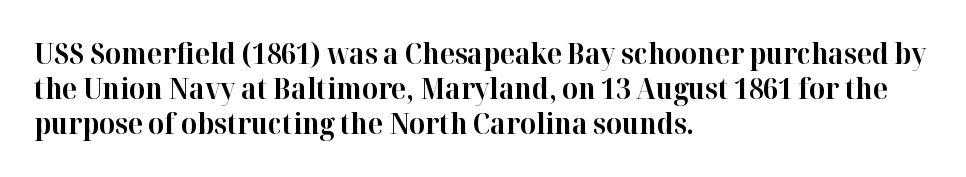
{"serif": "yes", "italic": "no", "bold": "yes", "weight": "bold", "width": "normal", "stroke_contrast": "high", "x_height": "medium", "monospaced": "no", "underline": "no", "align": "left", "line_spacing": "normal", "line_spacing_ratio": 1.25, "letter_spacing": "normal", "letter_spacing_em": 0.0, "glyph_px": 28}
